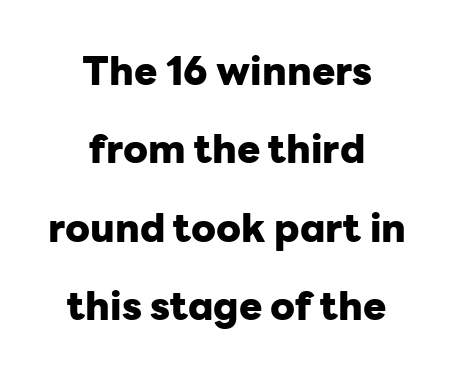
The image shows 39 px heavy sans-serif type, upright; set centered, loose line spacing (2.01x), normal letter spacing, not underlined; low stroke contrast and a medium x-height.
